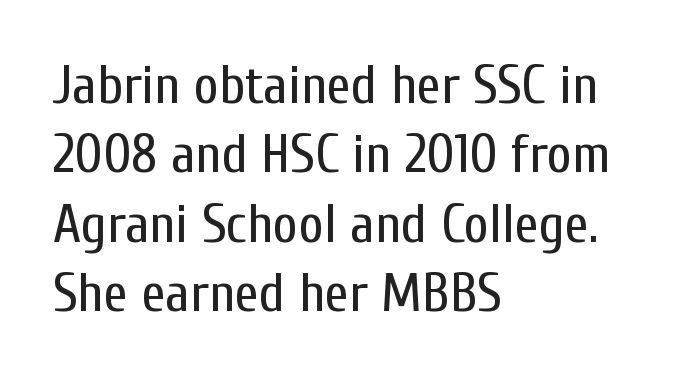
{"serif": "no", "italic": "no", "bold": "no", "weight": "regular", "width": "condensed", "stroke_contrast": "low", "x_height": "medium", "monospaced": "no", "underline": "no", "align": "left", "line_spacing": "normal", "line_spacing_ratio": 1.26, "letter_spacing": "normal", "letter_spacing_em": 0.0, "glyph_px": 55}
